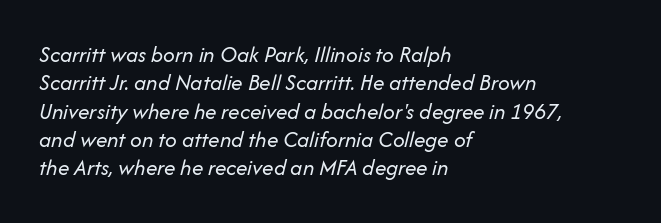
Underlining? Definitely not there. The typeface has the unassuming heft of standard copy or less. Compared with typical body copy, the letter spacing here is the same. The glyphs look as if they've been sheared to an angle. Alignment: flush left.
